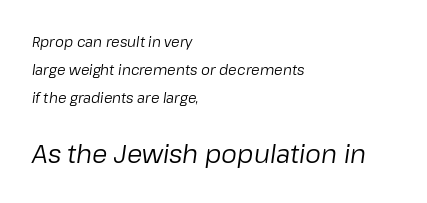
Is the block centered? No — it sits flush against the left margin. Summary of vertical rhythm: relaxed, with wide interline spacing. On a weight scale, this lands at 450 or below. These two chunks differ in scale, with the bottom chunk taking the larger measure. Style check: oblique. The area under the type is left untouched.
